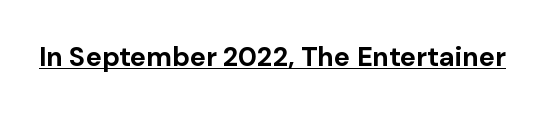
The letters stand straight up with perfectly vertical stems. Between one letter and the next there's only the usual sliver of space. Underlining? Definitely there. Strokes here are thick enough to call this a true bold.
